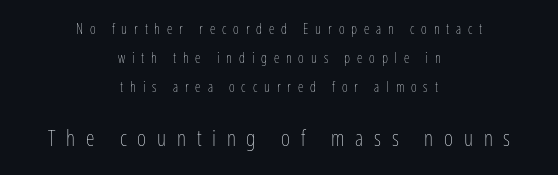
If you squint, the bottom block still reads clearly — it's the larger of the two. Posture: straight, roman, zero tilt. This rendering widens character spacing well past its baseline value. Loosely led — the rows are spread out. Stem width sits at or under what a default text font uses.
